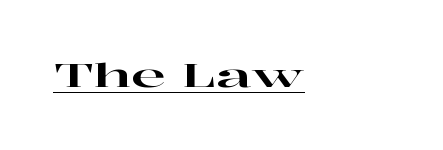
Note: serifs present on the glyphs. There is no visible air inserted between adjacent glyphs. Rendered with straight, roman letterforms. Each line starts at the same left margin while the right side varies.
